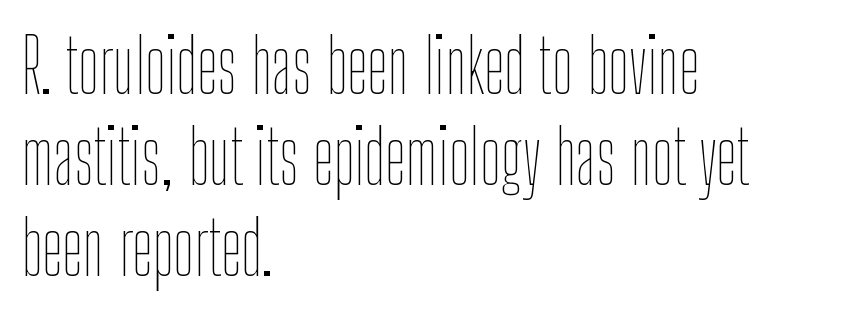
Q: Is the text bold? A: No.
Q: Is the text italic (slanted)? A: No, it is upright.
Q: Is the text underlined? A: No.
Q: How is the paragraph aligned? A: Left-aligned.
Q: Is the spacing between letters normal or unusually wide? A: Normal.
Q: Width (condensed, normal, or wide)? A: Condensed.
Q: Stroke contrast? A: Low.
Q: x-height? A: Medium.
Q: Monospaced? A: No.
